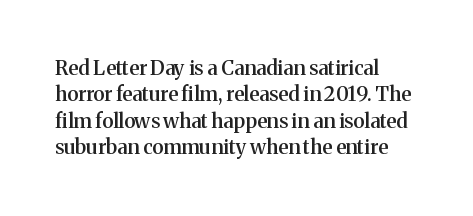
Beneath every word, the page is bare. Upright lettering throughout. Teacher's note: observe the even left margin — that is flush-left alignment. Caption: standard tracking, unaltered. A fair bit of extra ink — the face is semibold, not bold.
